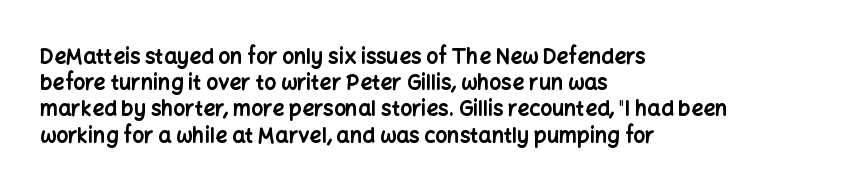
Does the weight exceed regular? Yes, all the way to bold. A typesetter would mark this as roman, not italic. The glyphs are unaccompanied by any horizontal stroke below them. Interline gaps are of average width in this sample. The horizontal fit of the characters is conventional and even.
